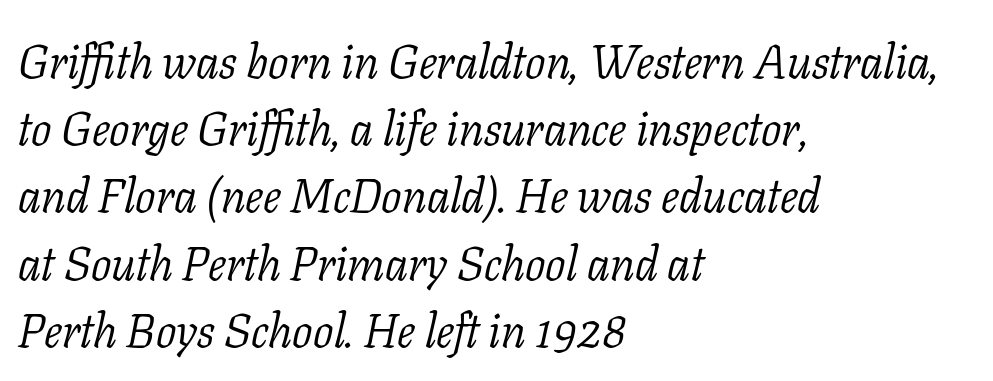
Letters have the restrained weight of plain body copy at most. Has an underline been added? It has not. Which margin do the lines hug? The left one — the right edge is uneven. Nothing unusual about the tracking: characters are spaced as the font intends.
